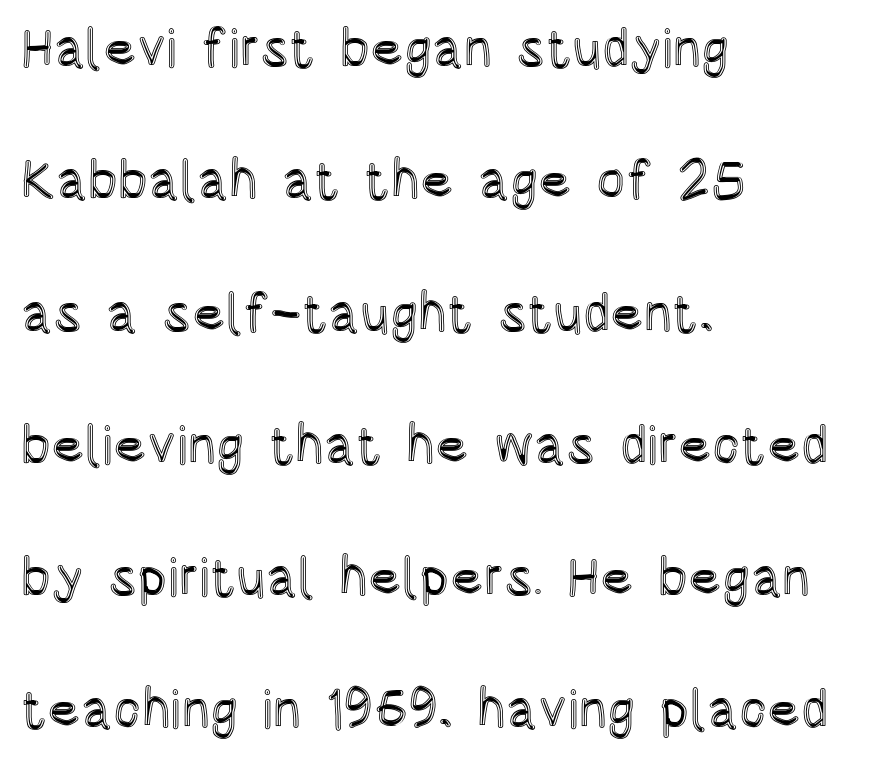
Q: Is the text italic (slanted)? A: No, it is upright.
Q: Is the text underlined? A: No.
Q: How is the paragraph aligned? A: Left-aligned.
Q: Is the spacing between letters normal or unusually wide? A: Normal.
Q: Is the spacing between lines tight, normal or loose? A: Loose.
Q: Width (condensed, normal, or wide)? A: Condensed.
Q: x-height? A: Large.
Q: Monospaced? A: No.
